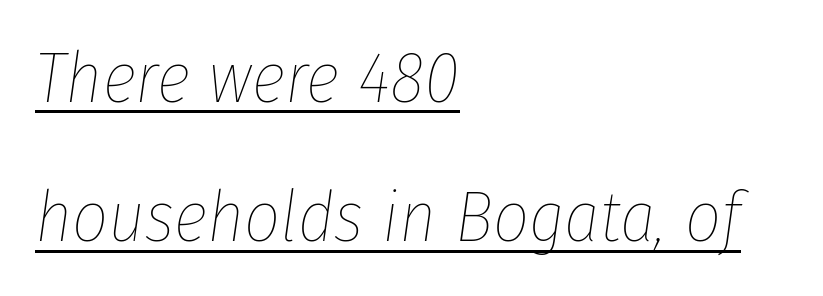
Counters stay open thanks to moderate or lighter strokes. One-word summary of the alignment: left. You could not count columns in this text — the font is proportionally spaced. Letter spacing: default.
